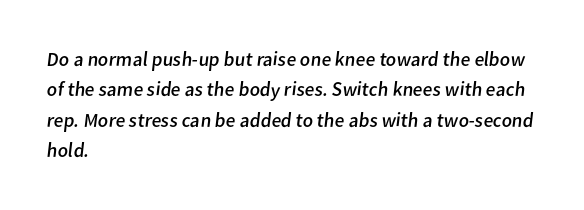
{"bold": "no", "underline": "no", "align": "left", "line_spacing": "normal", "line_spacing_ratio": 1.52, "letter_spacing": "normal", "letter_spacing_em": 0.0, "glyph_px": 20}
